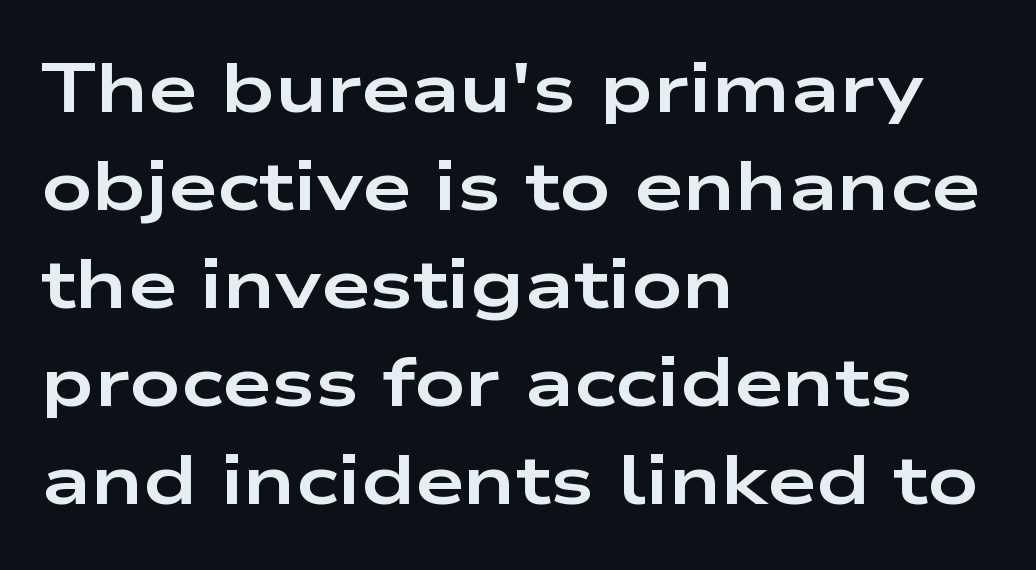
{"serif": "no", "italic": "no", "bold": "yes", "weight": "bold", "width": "wide", "stroke_contrast": "low", "x_height": "medium", "monospaced": "no", "underline": "no", "align": "left", "line_spacing": "normal", "line_spacing_ratio": 1.4, "letter_spacing": "normal", "letter_spacing_em": 0.0, "glyph_px": 70}
